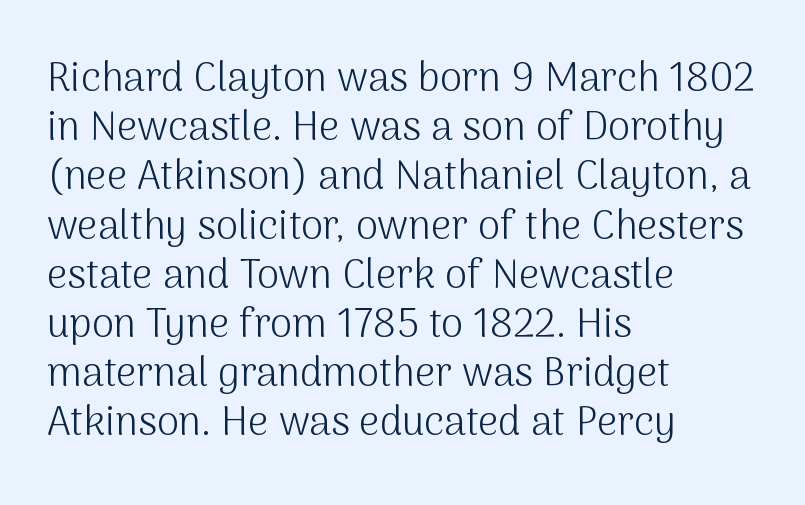
{"serif": "no", "italic": "no", "bold": "no", "weight": "light", "width": "normal", "stroke_contrast": "medium", "x_height": "medium", "monospaced": "no", "underline": "no", "align": "left", "line_spacing_ratio": 1.23, "letter_spacing": "normal", "letter_spacing_em": 0.0, "glyph_px": 40}
